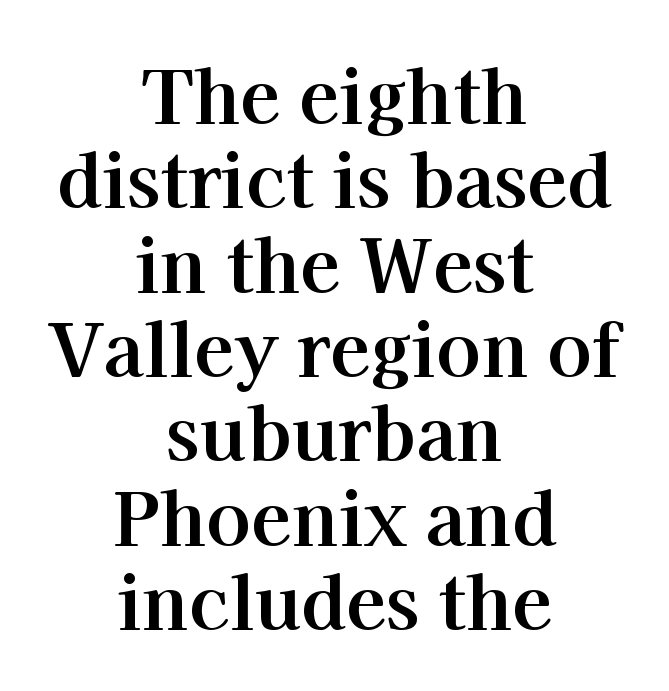
The glyphs in this specimen are seriffed. Descenders are the only things crossing below the line. Italic? Not at all — the glyphs are vertical. Compared with a flush-left layout, this one balances lines on the center instead. Note the varied advance widths — an 'i' is clearly narrower than an 'm'. This sample trades vertical openness for compactness between lines.
